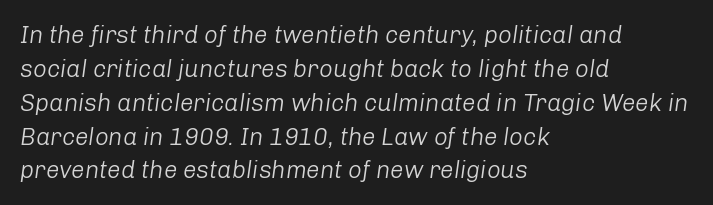
Is the letter spacing exaggerated? No — it looks like the ordinary default. The passage is arranged the way most books set body copy — flush left. The strokes carry an ordinary text weight at most. Normally led — the rows are evenly, conventionally spaced.
